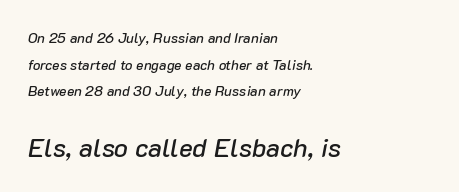
{"italic": "yes", "lean": "right", "slant_degrees": 10, "underline": "no", "align": "left", "line_spacing": "loose", "line_spacing_ratio": 1.9, "letter_spacing": "normal", "letter_spacing_em": 0.0, "larger_block": "second", "size_ratio": 1.86, "glyph_px": 26}
